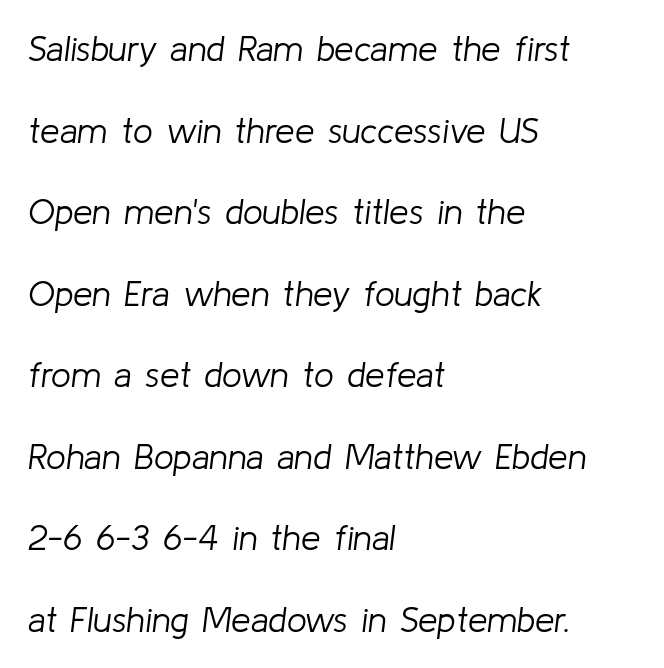
{"italic": "yes", "lean": "right", "slant_degrees": 8, "bold": "no", "weight": "light", "width": "normal", "stroke_contrast": "low", "x_height": "medium", "monospaced": "no", "underline": "no", "align": "left", "line_spacing": "loose", "line_spacing_ratio": 2.33, "letter_spacing": "normal", "letter_spacing_em": 0.0, "glyph_px": 35}
